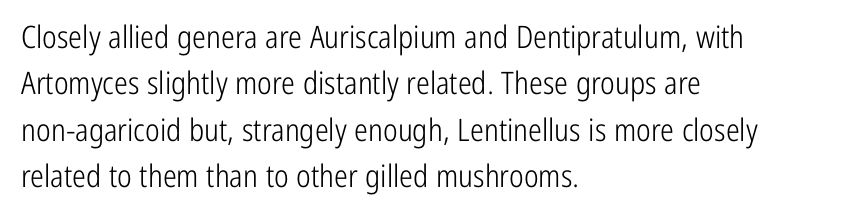
Q: Is the text bold? A: No.
Q: Is the text italic (slanted)? A: No, it is upright.
Q: Is the typeface a serif or a sans-serif typeface? A: Sans-serif.
Q: Is the text underlined? A: No.
Q: How is the paragraph aligned? A: Left-aligned.
Q: Is the spacing between letters normal or unusually wide? A: Normal.
Q: Is the spacing between lines tight, normal or loose? A: Normal.
Q: Width (condensed, normal, or wide)? A: Condensed.
Q: Stroke contrast? A: Low.
Q: x-height? A: Medium.
Q: Monospaced? A: No.
